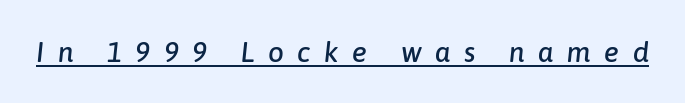
The glyphs are accompanied by a horizontal stroke just below them. The text carries the slant typical of an italic or oblique font. The line texture is sparse and dotted thanks to wide tracking. Spacing verdict: proportional, widths tailored to each character.
